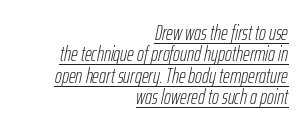
Q: Is the text bold? A: No.
Q: Is the text italic (slanted)? A: Yes, it leans right by about 12 degrees.
Q: Is the text underlined? A: Yes.
Q: How is the paragraph aligned? A: Right-aligned.
Q: Is the spacing between letters normal or unusually wide? A: Normal.
Q: Is the spacing between lines tight, normal or loose? A: Tight.
